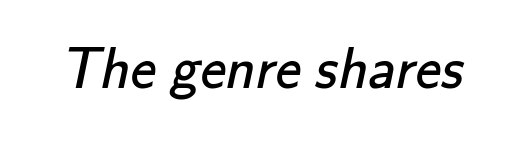
Letter spacing: default. Character widths vary here, with narrow letters taking less room than wide ones. Think standard paragraph weight, or any step lighter than that. Lines of text with bare space underneath. Observe the absence of serifs on each vertical stroke in this sample.
